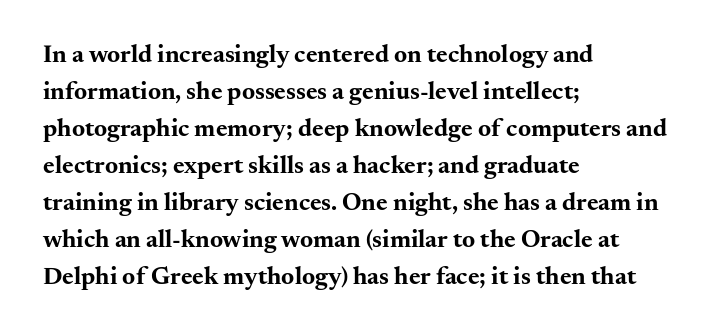
{"italic": "no", "bold": "yes", "underline": "no", "align": "left", "line_spacing": "normal", "line_spacing_ratio": 1.48, "letter_spacing": "normal", "letter_spacing_em": 0.0, "glyph_px": 25}
